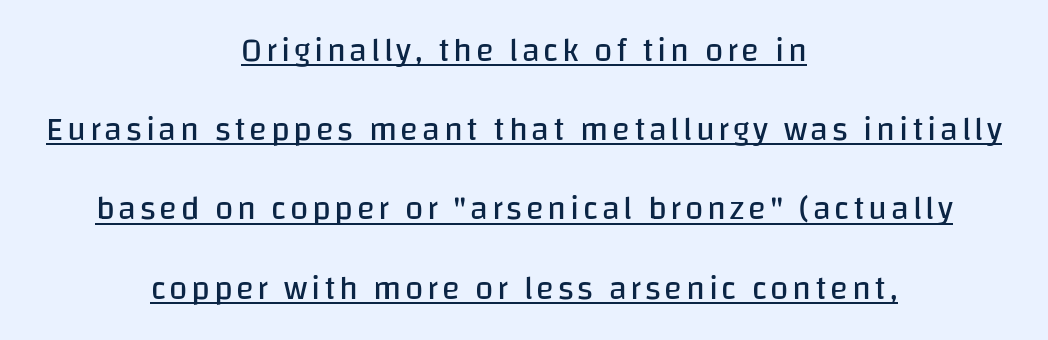
{"serif": "no", "italic": "no", "bold": "no", "weight": "regular", "width": "normal", "stroke_contrast": "low", "x_height": "large", "monospaced": "no", "underline": "yes", "align": "center", "line_spacing": "loose", "line_spacing_ratio": 2.4, "glyph_px": 33}
